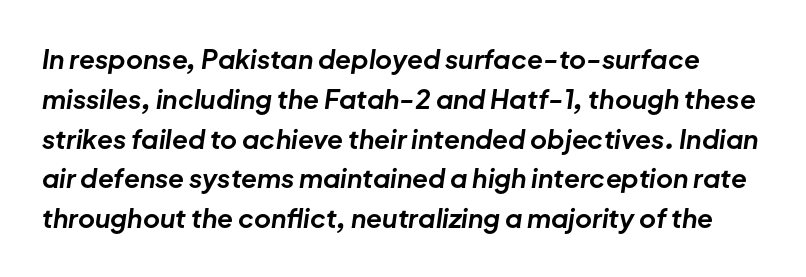
The image shows 26 px bold type, italic (leaning right); set normal line spacing (1.53x), normal letter spacing, not underlined.
